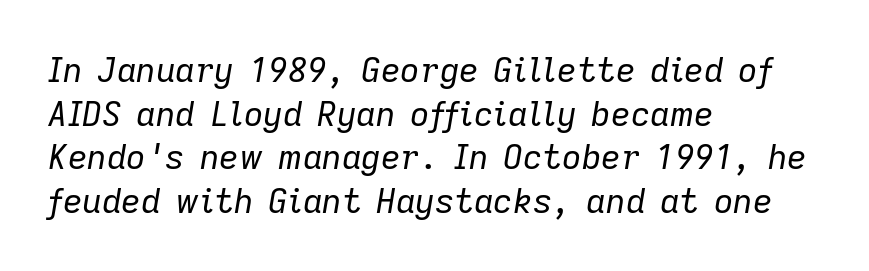
The image shows 34 px regular-weight type, italic (leaning right); set left-aligned, normal line spacing (1.28x), normal letter spacing, not underlined; low stroke contrast and a medium x-height.
